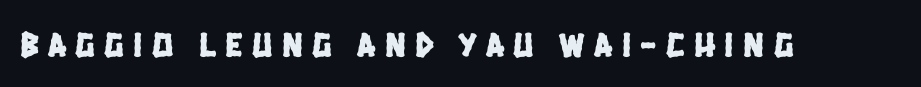
The horizontal fit of the characters is loose and conspicuously gappy. The letters advance in unequal steps, a hallmark of proportional type. Letterform terminals end flat and unadorned throughout the passage. The foot of each line stays bare and open.
